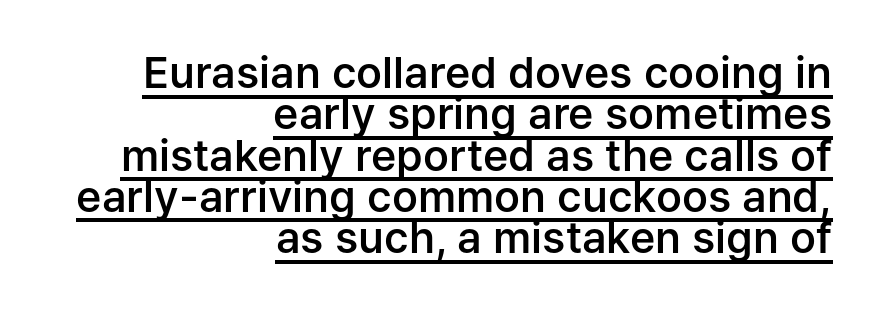
Q: Is the text bold? A: Semi-bold.
Q: Is the text italic (slanted)? A: No, it is upright.
Q: Is the typeface a serif or a sans-serif typeface? A: Sans-serif.
Q: Is the text underlined? A: Yes.
Q: How is the paragraph aligned? A: Right-aligned.
Q: Is the spacing between letters normal or unusually wide? A: Normal.
Q: Is the spacing between lines tight, normal or loose? A: Tight.
Q: Width (condensed, normal, or wide)? A: Normal.
Q: Stroke contrast? A: Low.
Q: x-height? A: Medium.
Q: Monospaced? A: No.
